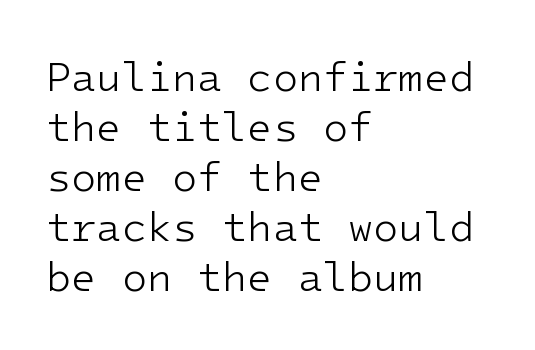
A quiet, ordinary-to-light weight characterises the typeface. The area under the type is left untouched. If you drew a line through each stem, it would be perfectly vertical. This sample uses plain, unmodified letter spacing.
